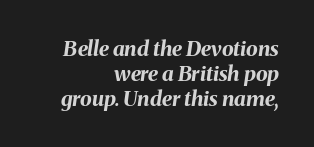
The image shows 21 px bold type, italic (leaning right); set right-aligned, line spacing 1.18x, normal letter spacing, not underlined.
